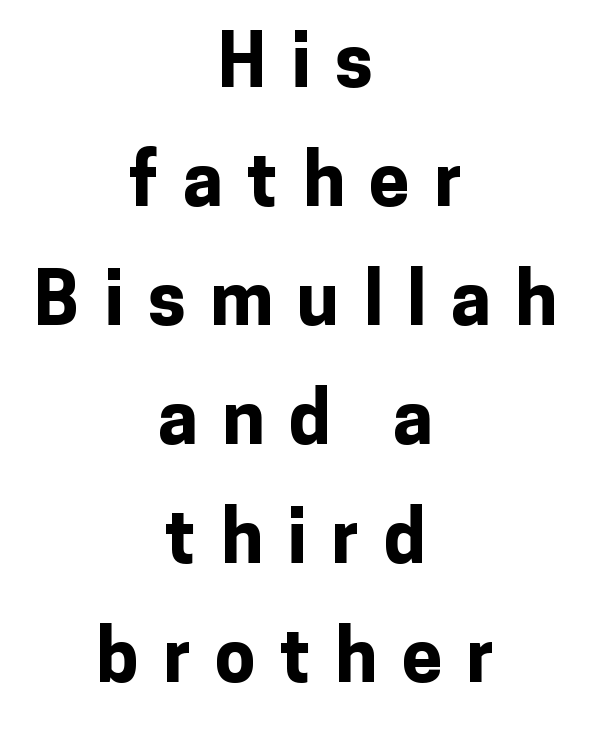
{"serif": "no", "italic": "no", "bold": "yes", "weight": "bold", "width": "normal", "stroke_contrast": "low", "x_height": "medium", "monospaced": "no", "underline": "no", "align": "center", "line_spacing": "normal", "line_spacing_ratio": 1.63, "letter_spacing": "wide", "letter_spacing_em": 0.33, "glyph_px": 73}
